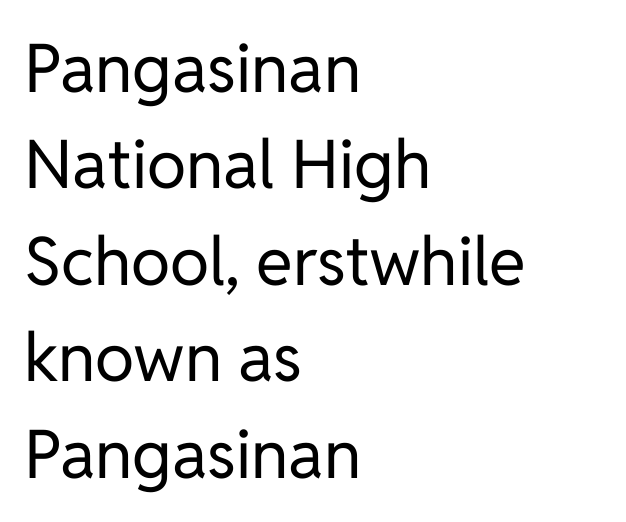
The image shows 67 px regular-weight sans-serif type, upright; set left-aligned, normal line spacing (1.44x), normal letter spacing, not underlined; low stroke contrast and a medium x-height.
